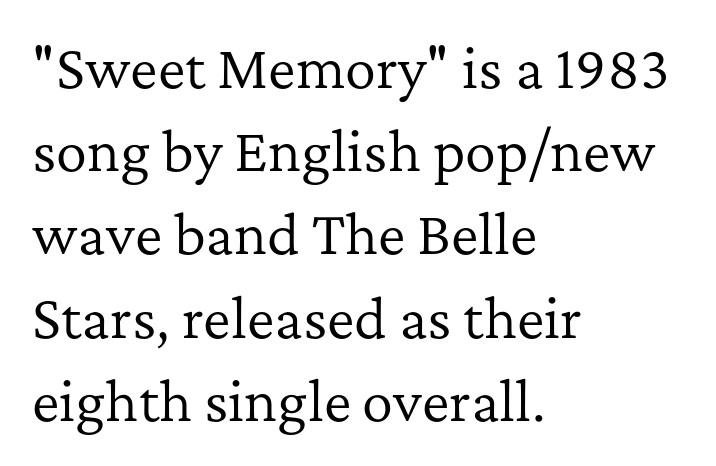
Q: Is the text bold? A: No.
Q: Is the text italic (slanted)? A: No, it is upright.
Q: Is the typeface a serif or a sans-serif typeface? A: Serif.
Q: Is the text underlined? A: No.
Q: How is the paragraph aligned? A: Left-aligned.
Q: Is the spacing between letters normal or unusually wide? A: Normal.
Q: Is the spacing between lines tight, normal or loose? A: Normal.
Q: Width (condensed, normal, or wide)? A: Normal.
Q: Stroke contrast? A: Low.
Q: x-height? A: Medium.
Q: Monospaced? A: No.
